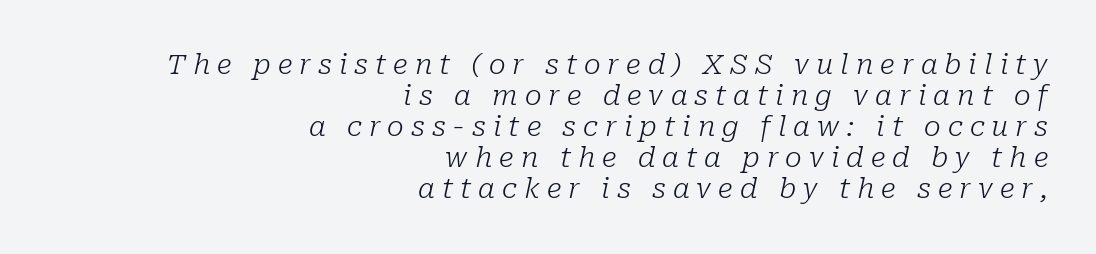
A typesetter would call this proportional, since set widths differ per character. Honestly, the rows look squashed on top of each other. Font category for this specimen: serif. Does extra space separate the letters? Yes, quite a lot of it.
